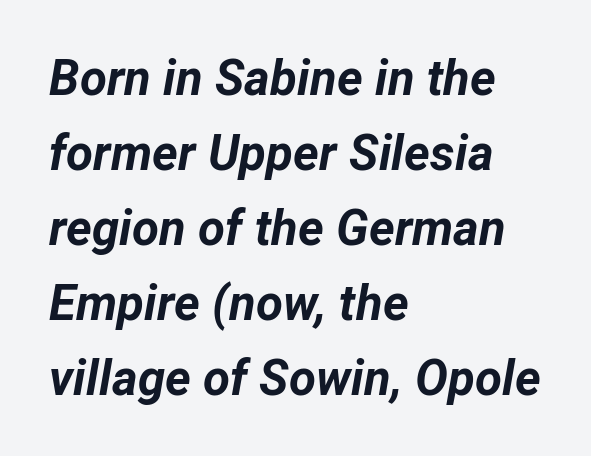
The image shows 49 px bold type, italic (leaning right); set left-aligned, normal line spacing (1.53x), normal letter spacing, not underlined; low stroke contrast and a medium x-height.
